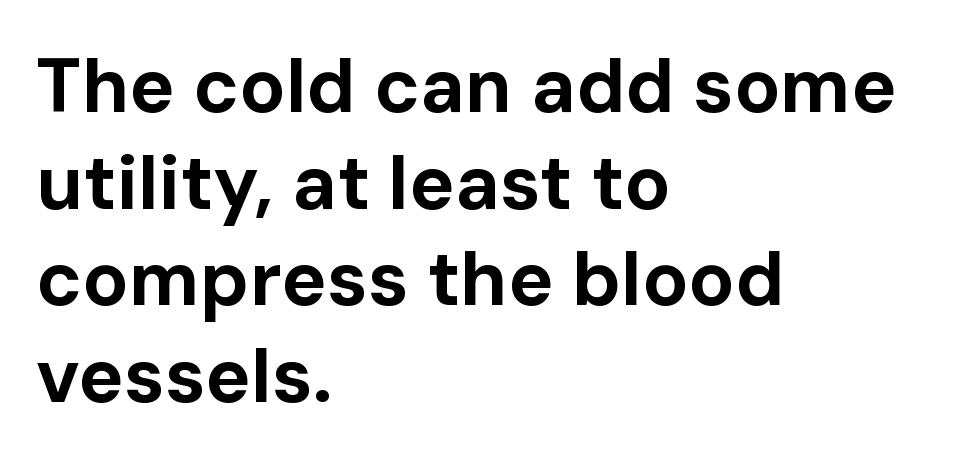
The image shows 76 px bold sans-serif type, upright; set left-aligned, normal line spacing (1.27x), normal letter spacing, not underlined; low stroke contrast and a medium x-height.
